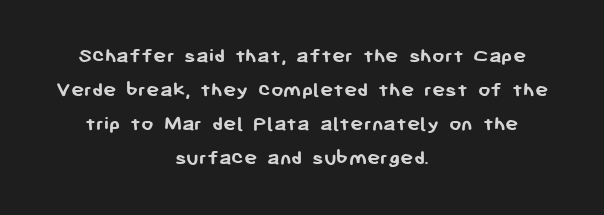
You'd pick this weight for a headline — it's a proper bold. The gaps between neighbouring characters are ordinary and unremarkable. Unlike italic type, these characters show no tilt at all. A typesetter would call this leading conventional body-copy spacing. Underlining? Definitely not there.
